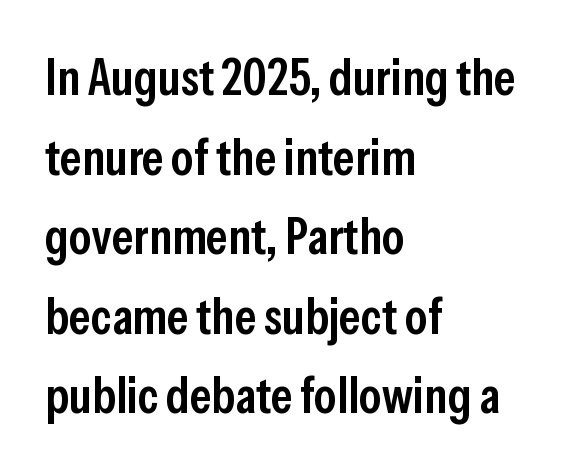
{"serif": "no", "italic": "no", "bold": "semi", "weight": "semibold", "width": "condensed", "stroke_contrast": "low", "x_height": "medium", "monospaced": "no", "underline": "no", "align": "left", "line_spacing": "normal", "line_spacing_ratio": 1.56, "letter_spacing": "normal", "letter_spacing_em": 0.0, "glyph_px": 51}
